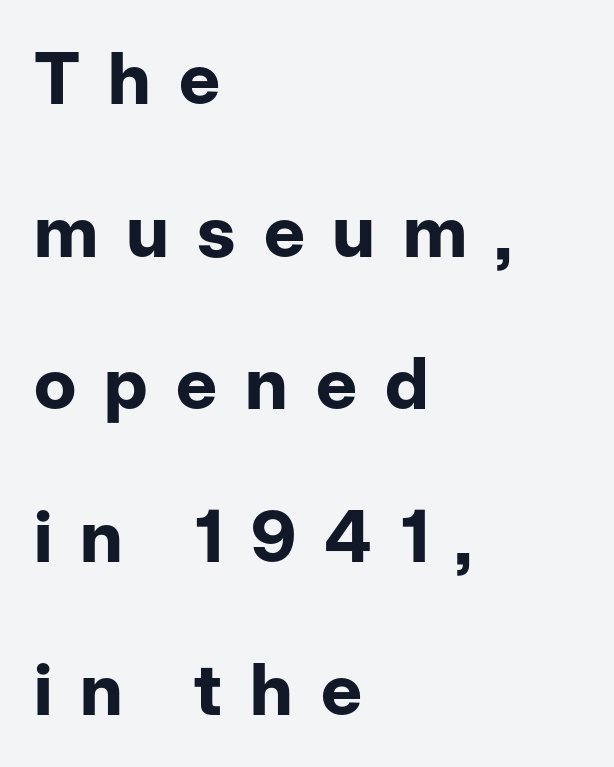
The letters carry no serifs — their stems end cleanly without finishing strokes. Upright lettering throughout. The typesetting leans heavy: a genuine bold. The tracking jumps out immediately: characters are airy and widely separated. Each new line begins a long way beneath the previous one.
